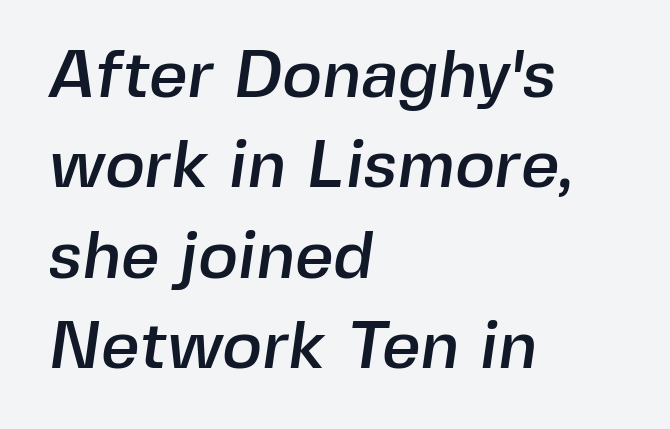
Q: Is the typeface a serif or a sans-serif typeface? A: Sans-serif.
Q: Is the text underlined? A: No.
Q: How is the paragraph aligned? A: Left-aligned.
Q: Is the spacing between letters normal or unusually wide? A: Normal.
Q: Is the spacing between lines tight, normal or loose? A: Normal.
Q: Width (condensed, normal, or wide)? A: Normal.
Q: x-height? A: Medium.
Q: Monospaced? A: No.
